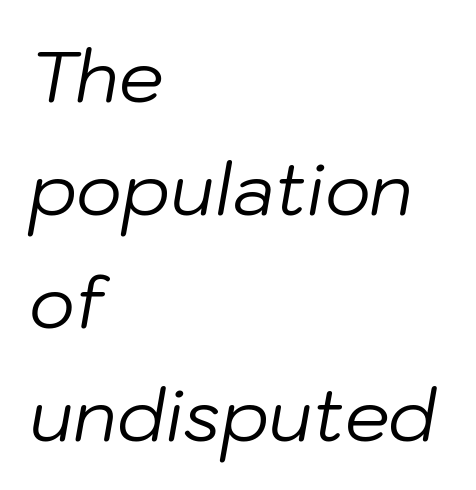
The image shows 71 px regular-weight type, italic (leaning right); set left-aligned, normal line spacing (1.59x), normal letter spacing, not underlined; low stroke contrast and a medium x-height.
